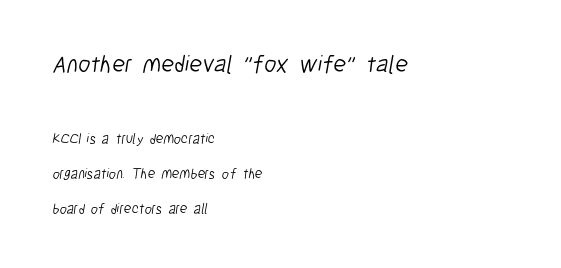
The image shows 24 px text type; set left-aligned, loose line spacing (2.49x), normal letter spacing, not underlined; the first (top) block is 1.71x larger.
